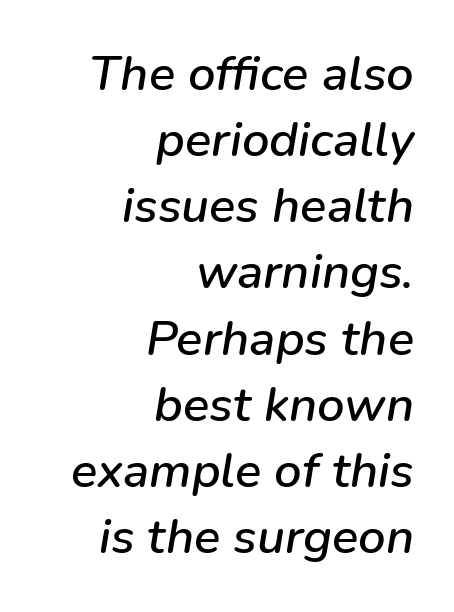
These lines are set flush right with a ragged left edge. The face used here is rendered with its standard letterfit. Proportional: the letters do not fall into vertical columns. This block has exactly the height ordinary leading produces. Compared with ordinary roman type, these characters are visibly tilted.
